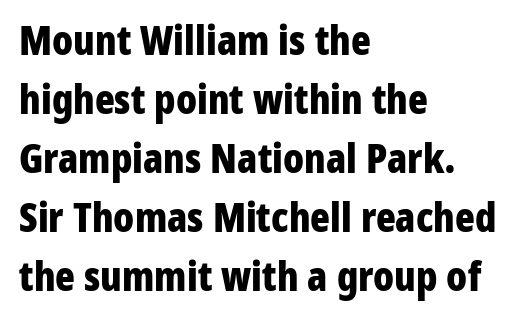
The image shows 41 px bold, condensed sans-serif type, upright; set left-aligned, normal line spacing (1.44x), normal letter spacing, not underlined; low stroke contrast and a medium x-height.
